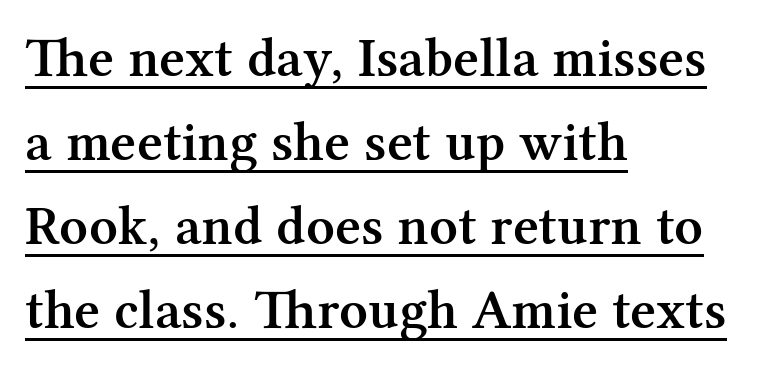
Q: Is the text bold? A: Semi-bold.
Q: Is the text italic (slanted)? A: No, it is upright.
Q: Is the typeface a serif or a sans-serif typeface? A: Serif.
Q: Is the text underlined? A: Yes.
Q: How is the paragraph aligned? A: Left-aligned.
Q: Is the spacing between letters normal or unusually wide? A: Normal.
Q: Is the spacing between lines tight, normal or loose? A: Normal.
Q: Width (condensed, normal, or wide)? A: Normal.
Q: Stroke contrast? A: Medium.
Q: x-height? A: Medium.
Q: Monospaced? A: No.
